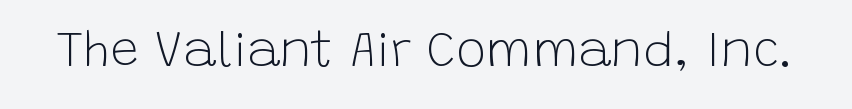
This rendering leaves character spacing at its baseline value. The area under the type is left untouched. No extra ink here — the face is not bold. The face used here is a sans, in the tradition of grotesques and geometrics.
